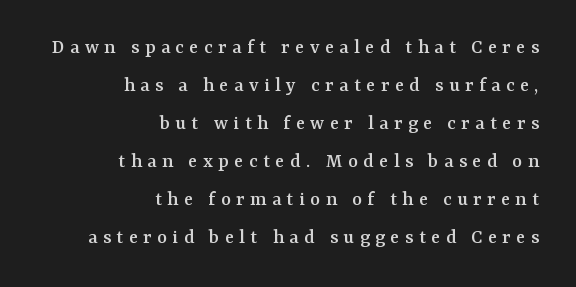
This is the regular roman posture of the typeface. Is the block centered? No — it sits flush against the right margin. The baseline area is clear. The gaps between neighbouring characters are conspicuously large.
